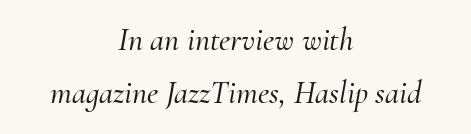
The image shows 32 px serif type, italic (leaning right); set centered, normal line spacing (1.66x), normal letter spacing, not underlined; medium stroke contrast and a small x-height.
